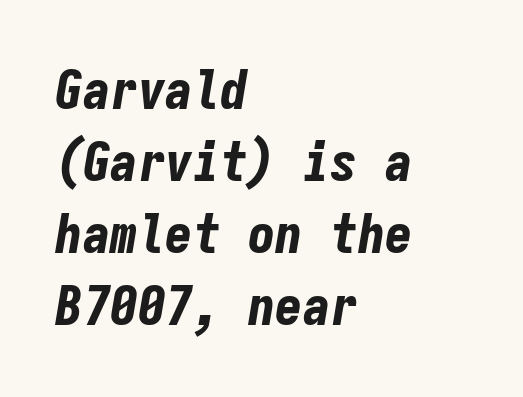
Q: Is the text bold? A: Yes.
Q: Is the text italic (slanted)? A: Yes, it leans right by about 9 degrees.
Q: Is the text underlined? A: No.
Q: How is the paragraph aligned? A: Left-aligned.
Q: Is the spacing between letters normal or unusually wide? A: Normal.
Q: Is the spacing between lines tight, normal or loose? A: Normal.
Q: Width (condensed, normal, or wide)? A: Condensed.
Q: Stroke contrast? A: Low.
Q: x-height? A: Medium.
Q: Monospaced? A: Yes.
